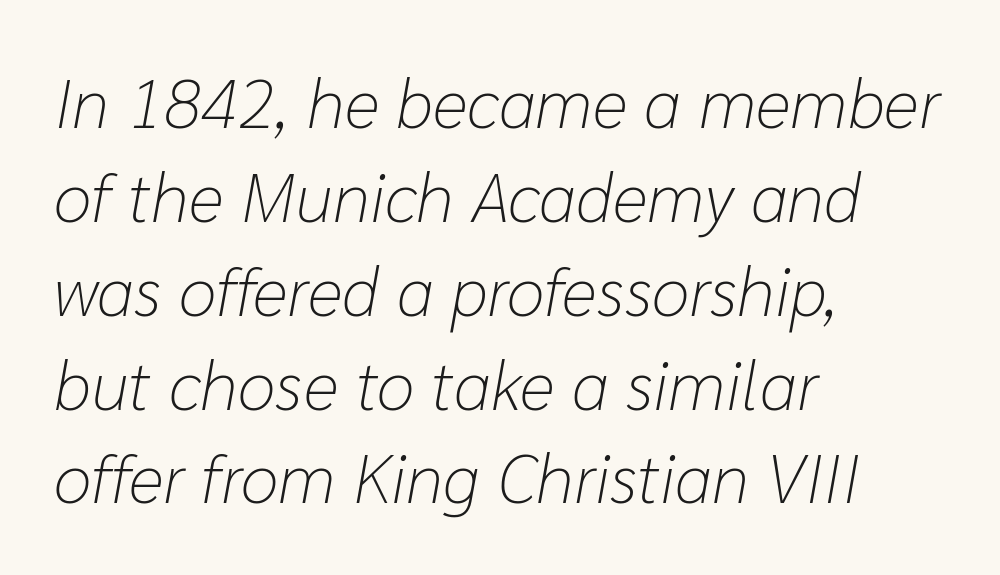
Q: Is the text bold? A: No.
Q: Is the text italic (slanted)? A: Yes, it leans right by about 10 degrees.
Q: Is the text underlined? A: No.
Q: How is the paragraph aligned? A: Left-aligned.
Q: Is the spacing between letters normal or unusually wide? A: Normal.
Q: Is the spacing between lines tight, normal or loose? A: Normal.
Q: Width (condensed, normal, or wide)? A: Normal.
Q: Stroke contrast? A: Low.
Q: x-height? A: Medium.
Q: Monospaced? A: No.
